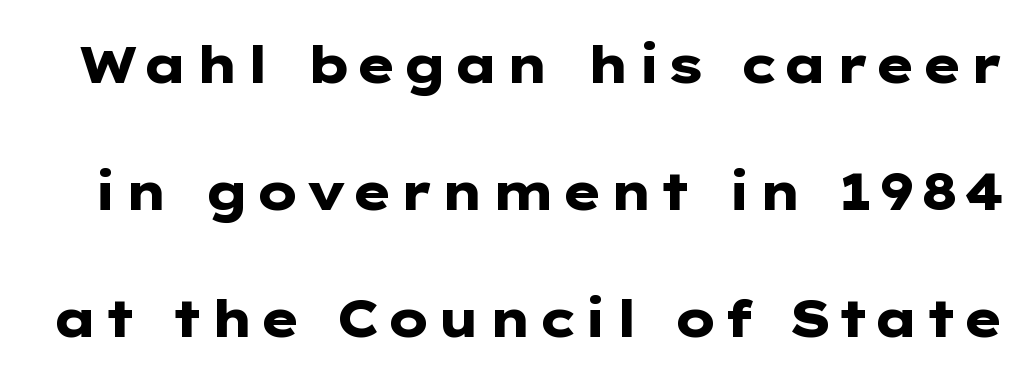
Q: Is the text bold? A: Yes.
Q: Is the text italic (slanted)? A: No, it is upright.
Q: Is the typeface a serif or a sans-serif typeface? A: Sans-serif.
Q: Is the text underlined? A: No.
Q: Is the spacing between lines tight, normal or loose? A: Loose.
Q: Width (condensed, normal, or wide)? A: Wide.
Q: Stroke contrast? A: Low.
Q: x-height? A: Medium.
Q: Monospaced? A: No.
